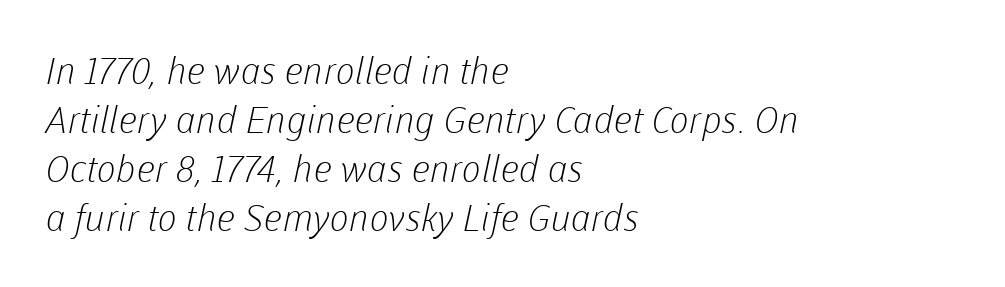
{"serif": "no", "bold": "no", "weight": "light", "width": "normal", "stroke_contrast": "low", "x_height": "medium", "monospaced": "no", "underline": "no", "align": "left", "line_spacing": "normal", "line_spacing_ratio": 1.32, "letter_spacing": "normal", "letter_spacing_em": 0.0, "glyph_px": 37}
